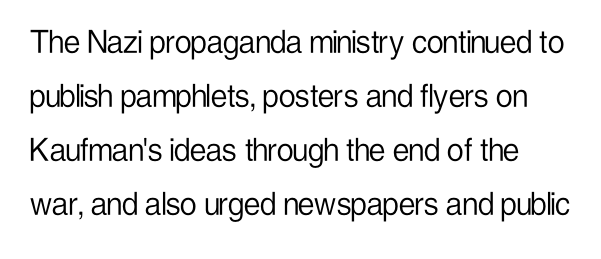
{"serif": "no", "italic": "no", "bold": "no", "weight": "light", "width": "condensed", "stroke_contrast": "low", "x_height": "medium", "monospaced": "no", "underline": "no", "line_spacing": "normal", "line_spacing_ratio": 1.46, "letter_spacing": "normal", "letter_spacing_em": 0.0, "glyph_px": 37}
